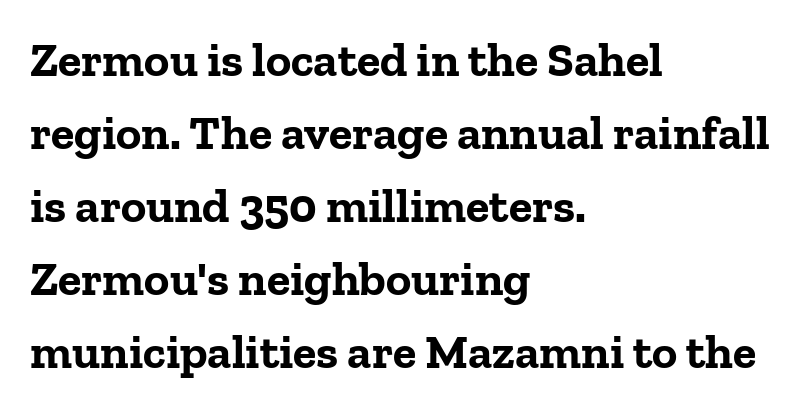
Q: Is the text bold? A: Yes.
Q: Is the text italic (slanted)? A: No, it is upright.
Q: Is the typeface a serif or a sans-serif typeface? A: Serif.
Q: Is the text underlined? A: No.
Q: How is the paragraph aligned? A: Left-aligned.
Q: Is the spacing between letters normal or unusually wide? A: Normal.
Q: Is the spacing between lines tight, normal or loose? A: Normal.
Q: Width (condensed, normal, or wide)? A: Normal.
Q: Stroke contrast? A: Low.
Q: x-height? A: Medium.
Q: Monospaced? A: No.
